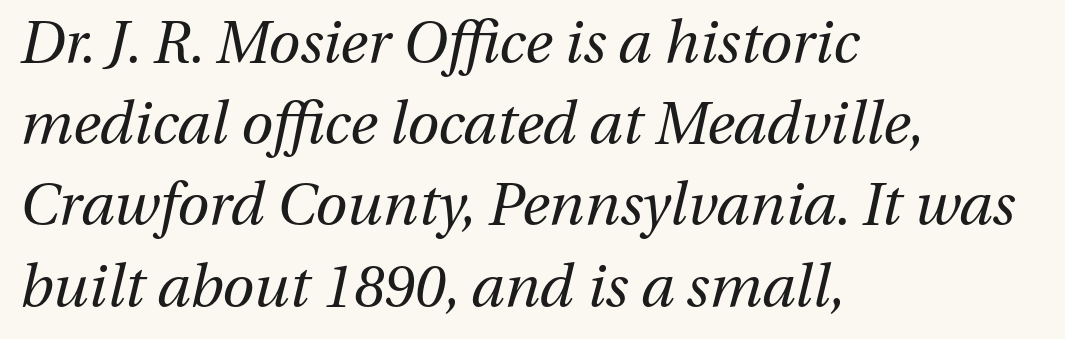
{"italic": "yes", "lean": "right", "slant_degrees": 13, "bold": "no", "weight": "regular", "width": "normal", "stroke_contrast": "medium", "x_height": "medium", "monospaced": "no", "underline": "no", "align": "left", "line_spacing": "normal", "line_spacing_ratio": 1.4, "letter_spacing": "normal", "letter_spacing_em": 0.0, "glyph_px": 58}
